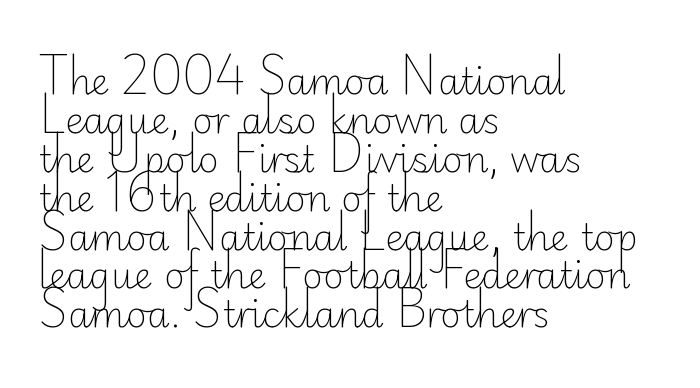
Q: Is the text bold? A: No.
Q: Is the text italic (slanted)? A: No, it is upright.
Q: Is the typeface a serif or a sans-serif typeface? A: Sans-serif.
Q: Is the text underlined? A: No.
Q: How is the paragraph aligned? A: Left-aligned.
Q: Is the spacing between letters normal or unusually wide? A: Normal.
Q: Is the spacing between lines tight, normal or loose? A: Tight.
Q: Width (condensed, normal, or wide)? A: Normal.
Q: Stroke contrast? A: Low.
Q: x-height? A: Small.
Q: Monospaced? A: No.
